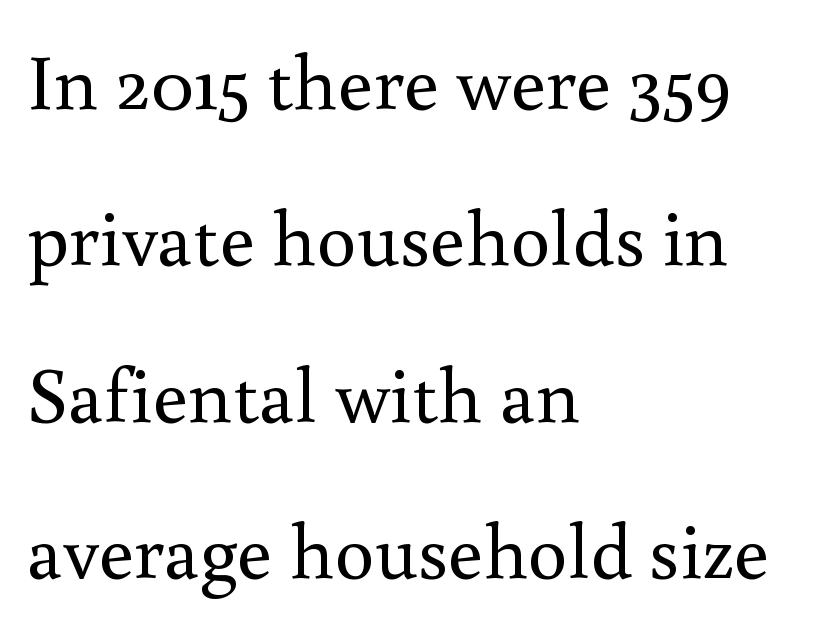
Q: Is the text bold? A: No.
Q: Is the text italic (slanted)? A: No, it is upright.
Q: Is the typeface a serif or a sans-serif typeface? A: Serif.
Q: Is the text underlined? A: No.
Q: How is the paragraph aligned? A: Left-aligned.
Q: Is the spacing between letters normal or unusually wide? A: Normal.
Q: Is the spacing between lines tight, normal or loose? A: Loose.
Q: Width (condensed, normal, or wide)? A: Normal.
Q: x-height? A: Small.
Q: Monospaced? A: No.
